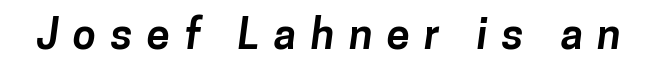
{"serif": "no", "bold": "yes", "weight": "bold", "width": "normal", "stroke_contrast": "low", "x_height": "medium", "monospaced": "no", "underline": "no", "letter_spacing": "wide", "letter_spacing_em": 0.34, "glyph_px": 42}
